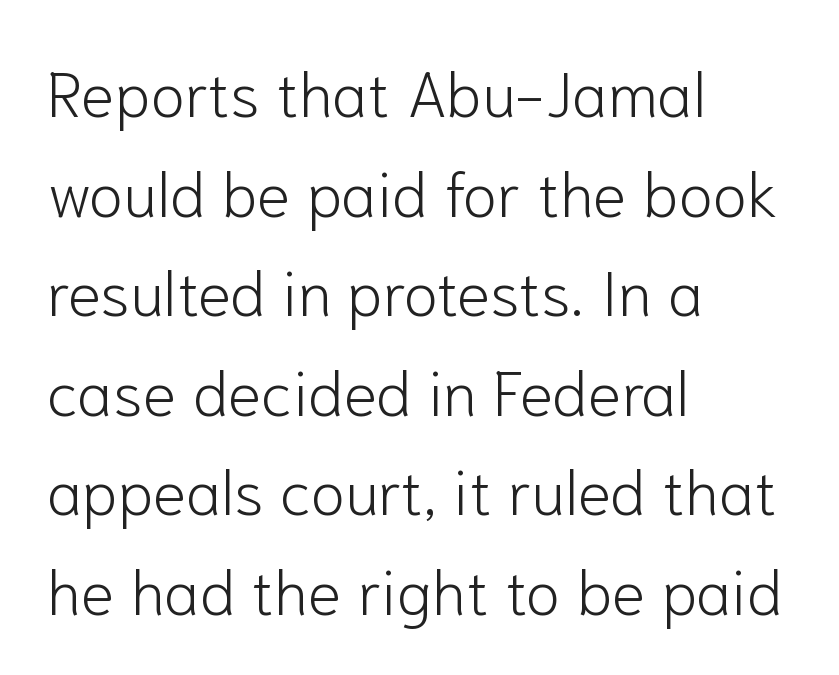
The image shows 63 px light sans-serif type, upright; set left-aligned, normal line spacing (1.58x), normal letter spacing, not underlined; low stroke contrast and a medium x-height.
